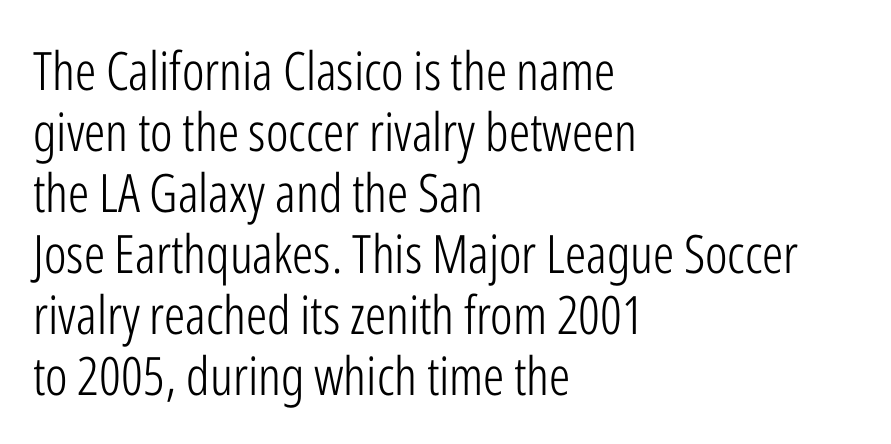
All the whitespace from short lines collects on the right. These lines keep a tight, regular rhythm from letter to letter. Here the designer chose a conventional face with non-uniform glyph widths. Beneath every word, the page is bare.
